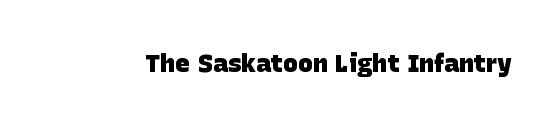
Q: Is the text bold? A: Yes.
Q: Is the text underlined? A: No.
Q: Is the spacing between letters normal or unusually wide? A: Normal.
